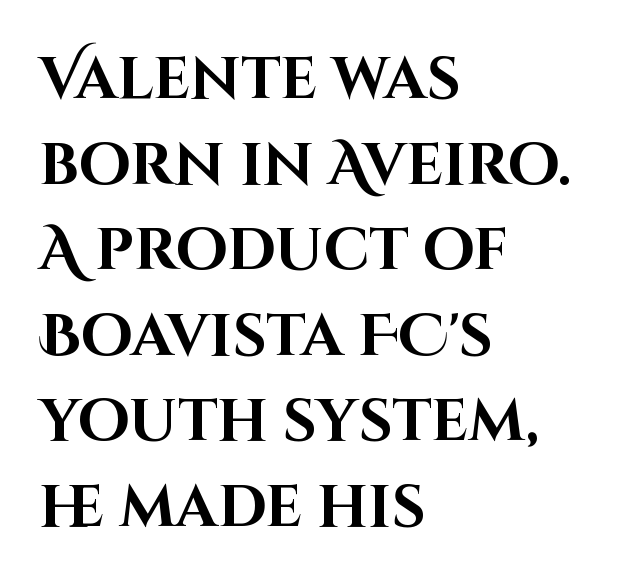
The ragged edge is on the right, which tells us the setting is flush left. The type sits square on the baseline with zero lean. The vertical gap from one line to the next is medium. Set as a true bold cut, around the 700 mark. Standard letterfit; no display-style spreading of the glyphs. The letters carry no serifs — their stems end cleanly without finishing strokes.
